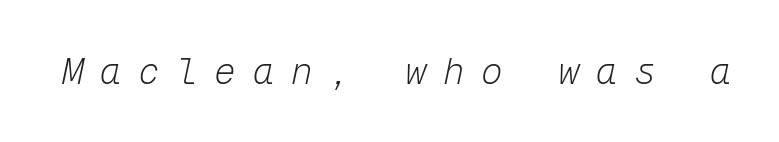
Q: Is the text bold? A: No.
Q: Is the text italic (slanted)? A: Yes, it leans right by about 12 degrees.
Q: Is the text underlined? A: No.
Q: Is the spacing between letters normal or unusually wide? A: Unusually wide.
Q: Width (condensed, normal, or wide)? A: Normal.
Q: Stroke contrast? A: Low.
Q: x-height? A: Medium.
Q: Monospaced? A: Yes.
